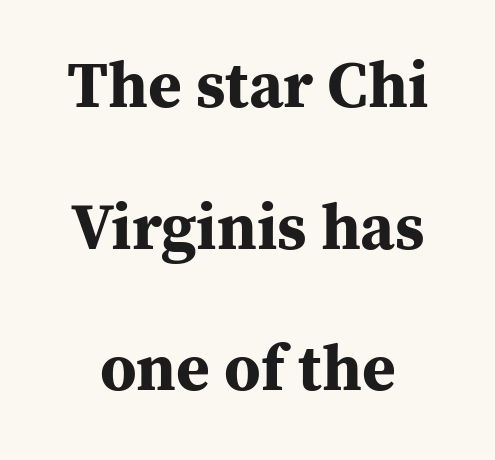
Q: Is the text bold? A: Yes.
Q: Is the text italic (slanted)? A: No, it is upright.
Q: Is the typeface a serif or a sans-serif typeface? A: Serif.
Q: Is the text underlined? A: No.
Q: Is the spacing between letters normal or unusually wide? A: Normal.
Q: Is the spacing between lines tight, normal or loose? A: Loose.
Q: Width (condensed, normal, or wide)? A: Normal.
Q: Stroke contrast? A: Medium.
Q: x-height? A: Medium.
Q: Monospaced? A: No.
